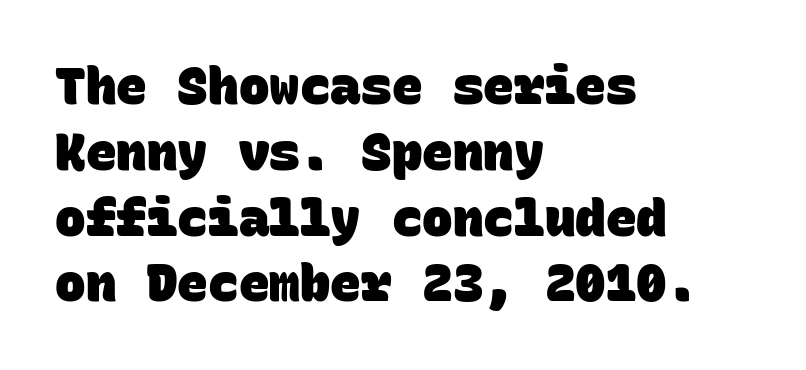
Q: Is the text bold? A: Yes.
Q: Is the typeface a serif or a sans-serif typeface? A: Sans-serif.
Q: Is the text underlined? A: No.
Q: How is the paragraph aligned? A: Left-aligned.
Q: Is the spacing between letters normal or unusually wide? A: Normal.
Q: Is the spacing between lines tight, normal or loose? A: Normal.
Q: Width (condensed, normal, or wide)? A: Normal.
Q: Stroke contrast? A: Low.
Q: x-height? A: Large.
Q: Monospaced? A: Yes.
